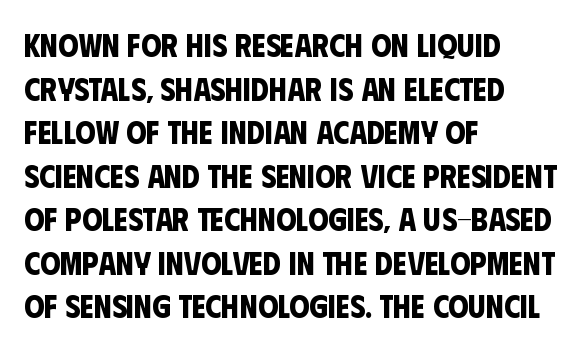
{"serif": "no", "bold": "yes", "weight": "bold", "width": "condensed", "stroke_contrast": "low", "x_height": "large", "monospaced": "no", "underline": "no", "align": "left", "line_spacing": "normal", "line_spacing_ratio": 1.36, "letter_spacing": "normal", "letter_spacing_em": 0.0, "glyph_px": 32}
